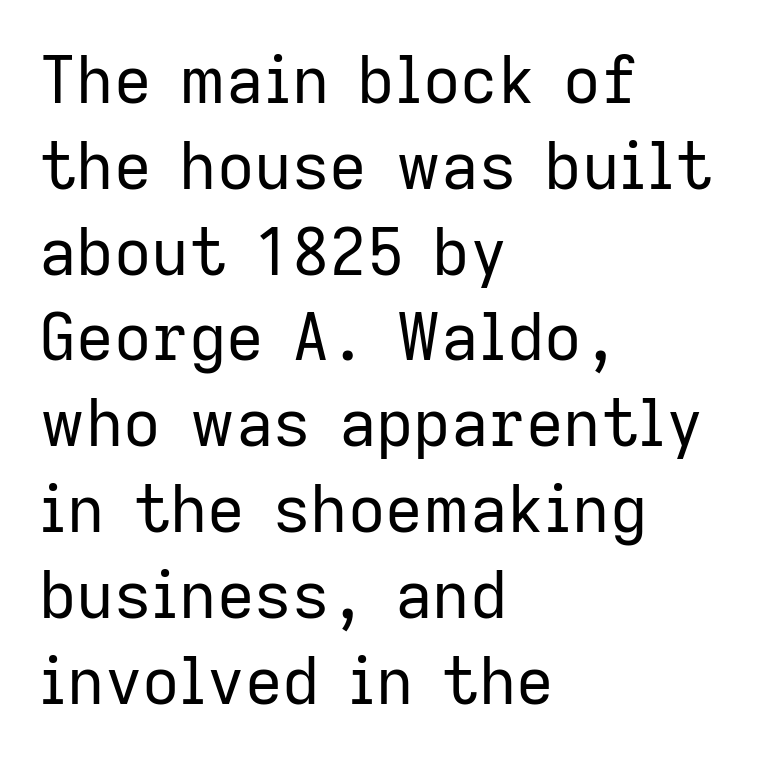
The image shows 65 px regular-weight sans-serif type, upright; set left-aligned, normal line spacing (1.32x), normal letter spacing, not underlined; low stroke contrast and a medium x-height.
